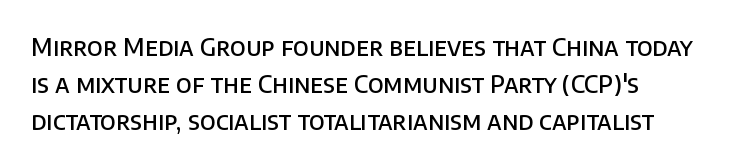
Q: Is the text bold? A: Semi-bold.
Q: Is the text italic (slanted)? A: No, it is upright.
Q: Is the text underlined? A: No.
Q: How is the paragraph aligned? A: Left-aligned.
Q: Is the spacing between letters normal or unusually wide? A: Normal.
Q: Is the spacing between lines tight, normal or loose? A: Normal.
